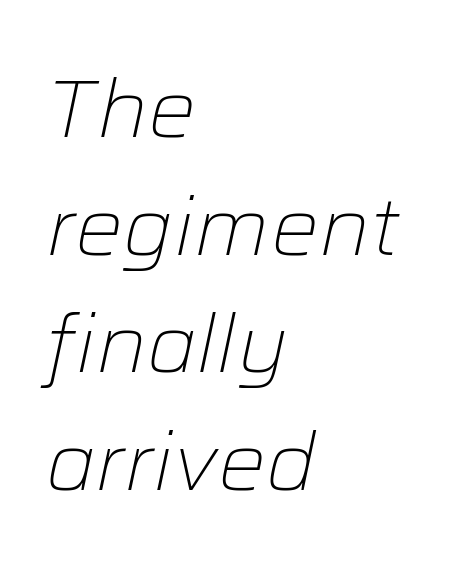
Q: Is the text bold? A: No.
Q: Is the text italic (slanted)? A: Yes, it leans right by about 12 degrees.
Q: Is the text underlined? A: No.
Q: How is the paragraph aligned? A: Left-aligned.
Q: Is the spacing between letters normal or unusually wide? A: Normal.
Q: Is the spacing between lines tight, normal or loose? A: Normal.
Q: Width (condensed, normal, or wide)? A: Normal.
Q: Stroke contrast? A: Low.
Q: x-height? A: Medium.
Q: Monospaced? A: No.
